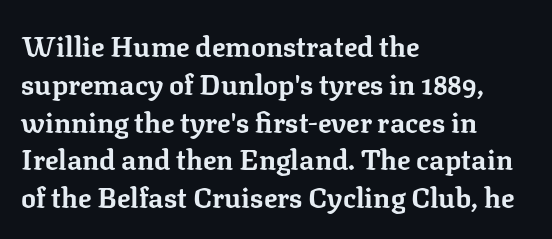
Characters remain perfectly vertical along every line. A typesetter would call this proportional, since set widths differ per character. A normal amount of white space separates one row of letters from the next. Type without underlining. You can tell from the footed stems that serif type was used.
